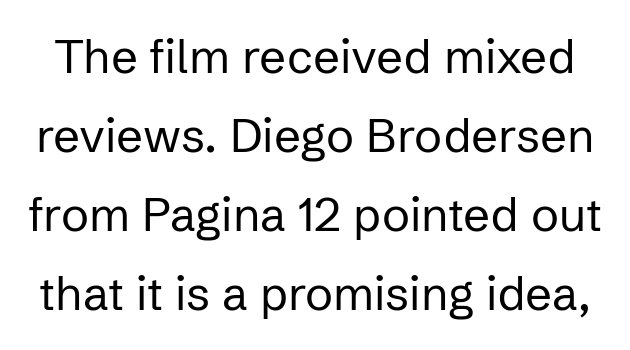
The image shows 47 px regular-weight sans-serif type, upright; set normal line spacing (1.68x), normal letter spacing, not underlined; low stroke contrast and a medium x-height.
